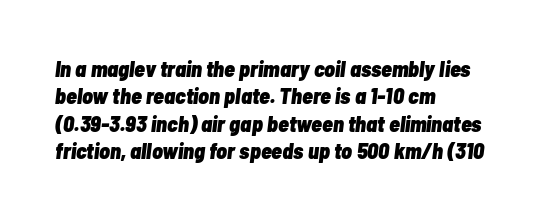
The image shows 22 px bold type, italic (leaning right); set left-aligned, normal line spacing (1.25x), normal letter spacing, not underlined.
